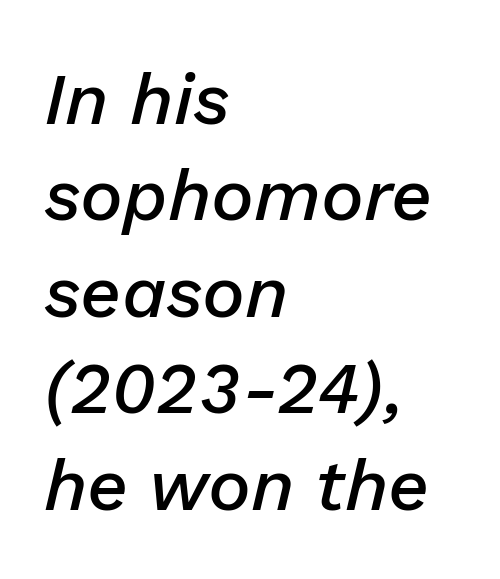
{"italic": "yes", "lean": "right", "slant_degrees": 13, "bold": "semi", "weight": "semibold", "width": "normal", "stroke_contrast": "low", "x_height": "medium", "monospaced": "no", "underline": "no", "align": "left", "line_spacing": "normal", "line_spacing_ratio": 1.34, "letter_spacing": "normal", "letter_spacing_em": 0.0, "glyph_px": 72}
